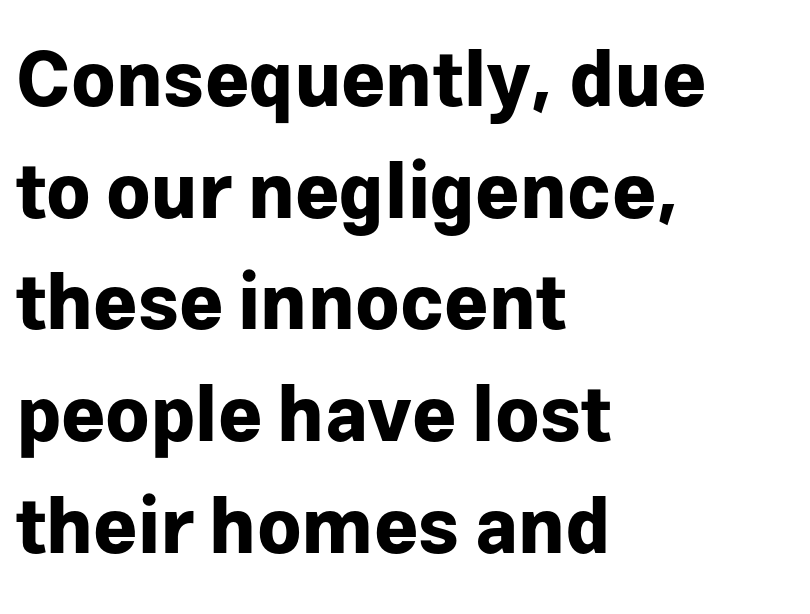
{"serif": "no", "italic": "no", "bold": "yes", "weight": "bold", "width": "normal", "stroke_contrast": "low", "x_height": "medium", "monospaced": "no", "underline": "no", "align": "left", "line_spacing": "normal", "line_spacing_ratio": 1.47, "letter_spacing": "normal", "letter_spacing_em": 0.0, "glyph_px": 76}
